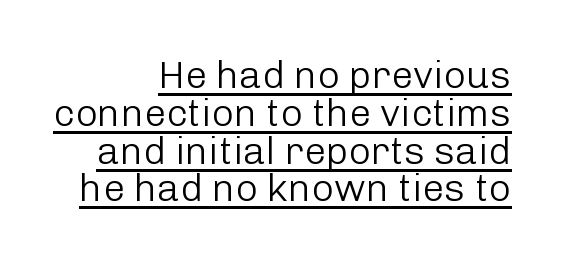
This sample uses plain, unmodified letter spacing. The strokes are not fattened; the text isn't bold. Does the leading feel generous? Not at all — it's pinched. Underline: present. Vertical strokes here are truly vertical. Layout note: lines flush right.
